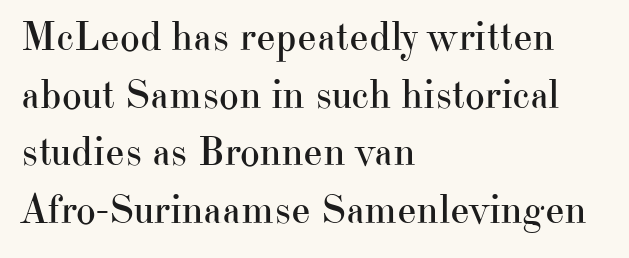
{"serif": "yes", "italic": "no", "bold": "no", "weight": "regular", "width": "normal", "stroke_contrast": "high", "x_height": "small", "monospaced": "no", "underline": "no", "align": "left", "line_spacing": "normal", "line_spacing_ratio": 1.37, "letter_spacing": "normal", "letter_spacing_em": 0.0, "glyph_px": 42}
